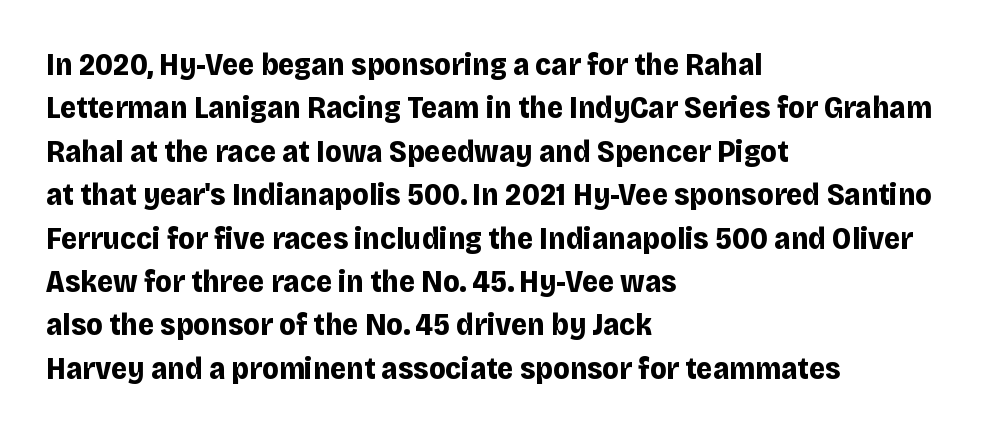
The lines are quadded left. The block of text has a typical density, with ordinary space between rows. Ordinary non-slanted type is in use. What kind of face is this? One without serifs — a sans.
